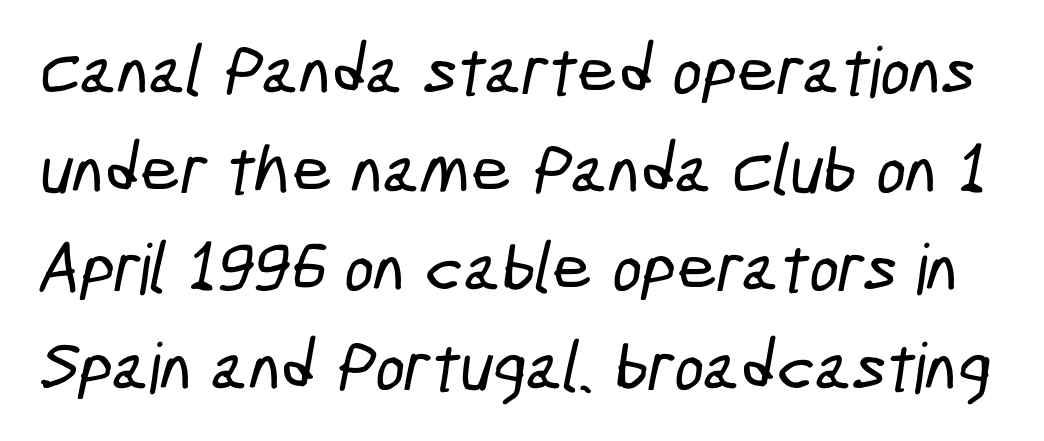
Q: Is the typeface a serif or a sans-serif typeface? A: Sans-serif.
Q: Is the text underlined? A: No.
Q: Is the spacing between letters normal or unusually wide? A: Normal.
Q: Is the spacing between lines tight, normal or loose? A: Normal.
Q: Width (condensed, normal, or wide)? A: Condensed.
Q: Stroke contrast? A: Low.
Q: x-height? A: Medium.
Q: Monospaced? A: No.
